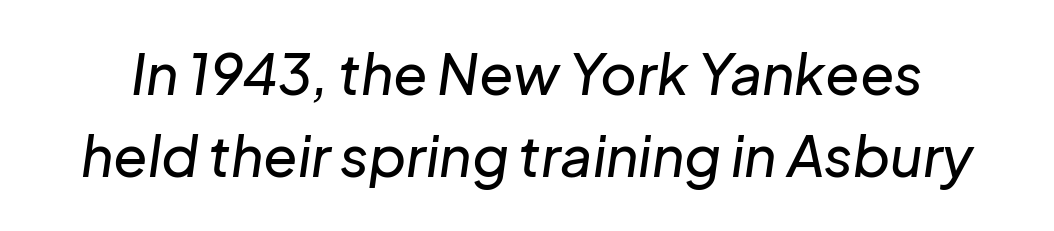
Evenly set lines give the paragraph a standard silhouette. A typesetter would mark this as italic. There is no visible air inserted between adjacent glyphs. Just letters on the line, the space beneath them empty. The rendering uses natural spacing where letterforms have individual widths.
